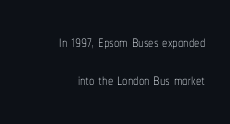
Short note: letters normally spaced. Right-aligned paragraph, ragged on the left. Caption: face not bold, strokes unweighted. Descender tails drop into unmarked territory. Designer's note — italics off, roman on.
